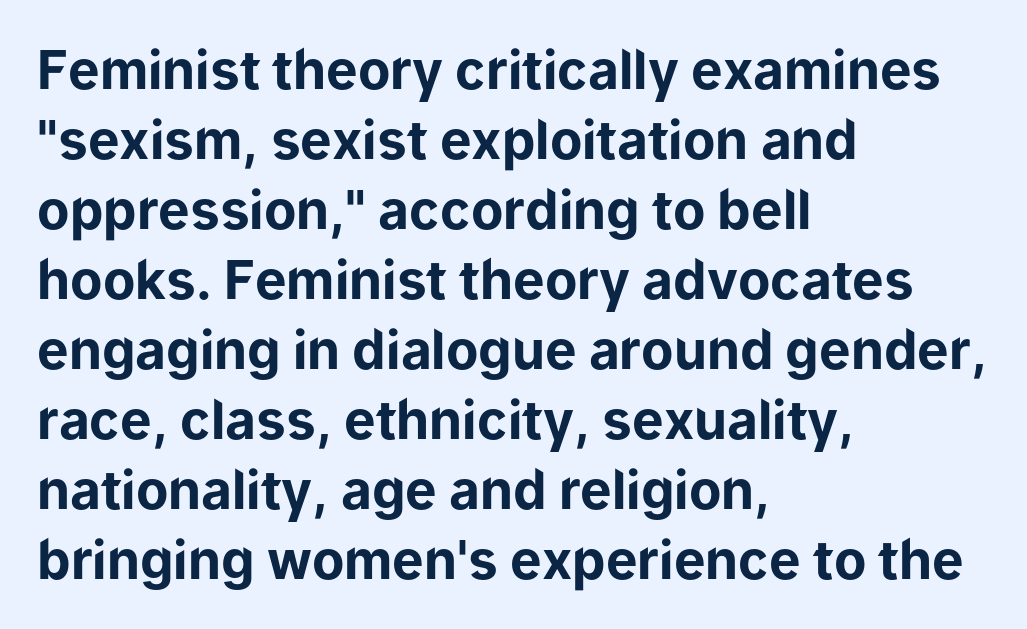
Q: Is the text bold? A: Yes.
Q: Is the text italic (slanted)? A: No, it is upright.
Q: Is the typeface a serif or a sans-serif typeface? A: Sans-serif.
Q: Is the text underlined? A: No.
Q: How is the paragraph aligned? A: Left-aligned.
Q: Is the spacing between letters normal or unusually wide? A: Normal.
Q: Is the spacing between lines tight, normal or loose? A: Normal.
Q: Width (condensed, normal, or wide)? A: Normal.
Q: Stroke contrast? A: Low.
Q: x-height? A: Medium.
Q: Monospaced? A: No.
